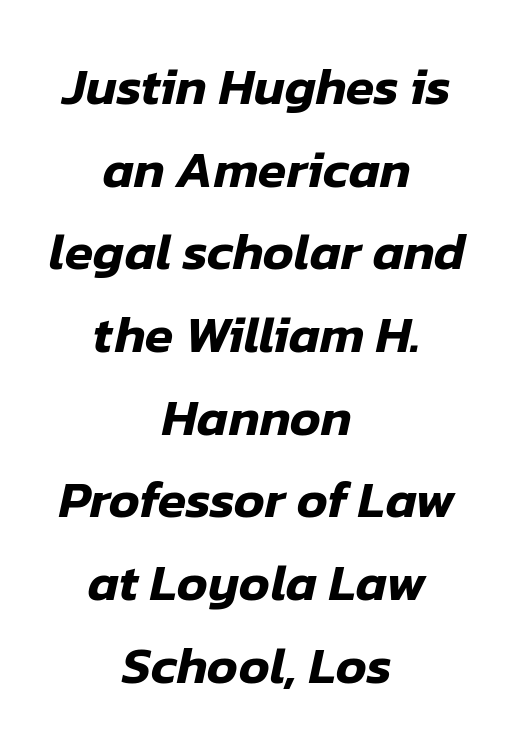
Each letter keeps its own natural width here, so spacing adapts to shape. These lines were composed using italics. How would I describe the line gaps? Plain and ordinary. A centered setting, common on invitations and titles, is used for this passage. Glance below the letters and you will spot only blank space. Each word holds together tightly as a unit, with standard inter-letter gaps.
